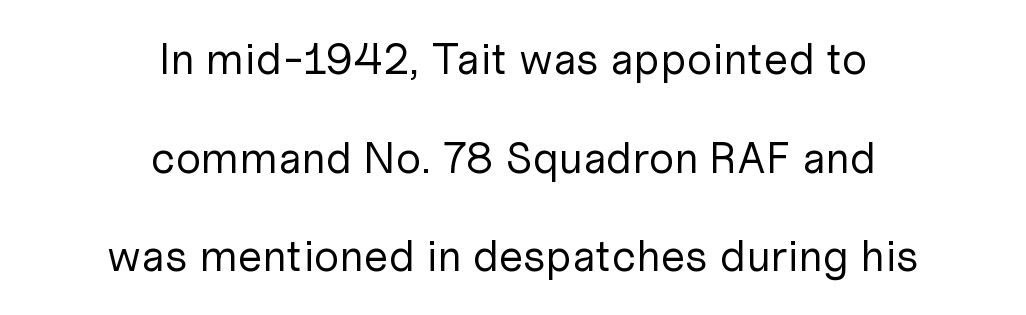
{"serif": "no", "italic": "no", "bold": "no", "weight": "regular", "width": "normal", "stroke_contrast": "low", "x_height": "medium", "monospaced": "no", "underline": "no", "align": "center", "line_spacing": "loose", "line_spacing_ratio": 2.24, "letter_spacing": "normal", "letter_spacing_em": 0.0, "glyph_px": 44}
